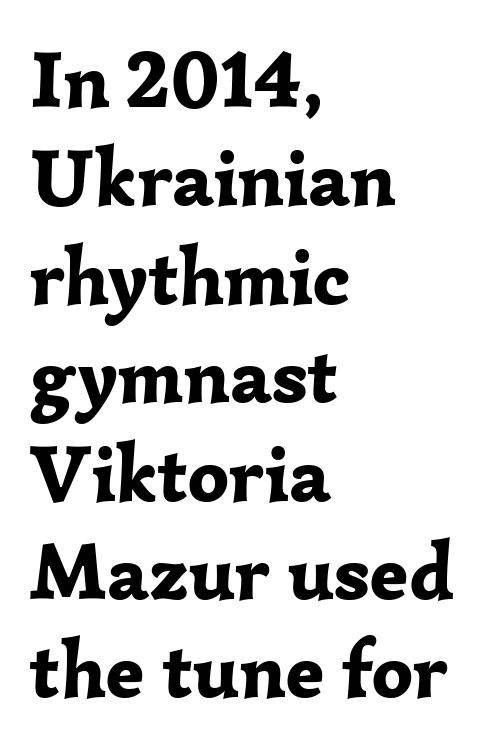
The typeface chosen for these lines features serifs. Does the copy run flush right? No — it runs flush left. The letters sit at their default tracking, neither squeezed nor spread. Weight: bold.
